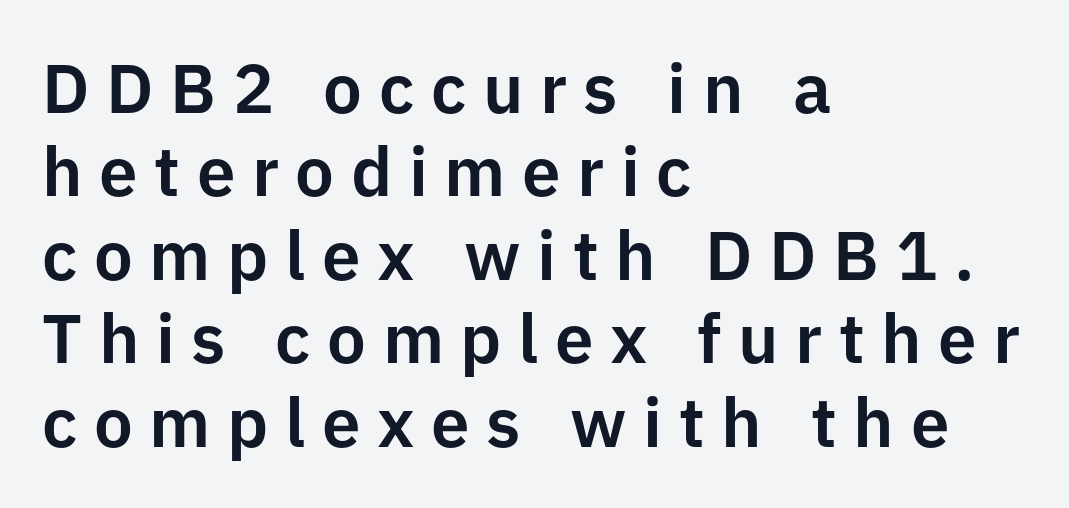
The image shows 69 px sans-serif type, upright; set left-aligned, line spacing 1.21x, unusually wide letter spacing (+0.24 em), not underlined; low stroke contrast and a medium x-height.
